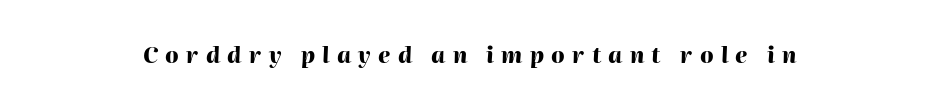
The image shows 22 px bold type, italic (leaning right); set unusually wide letter spacing (+0.33 em), not underlined.
